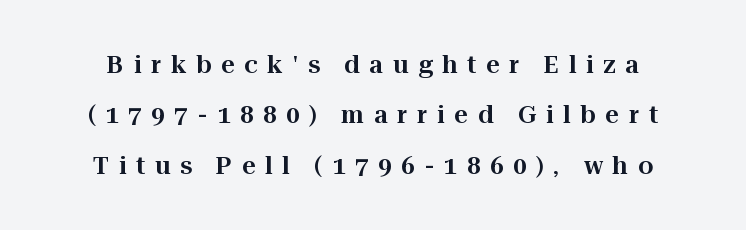
The image shows 24 px text type, upright; set loose line spacing (2.1x), unusually wide letter spacing (+0.4 em), not underlined.
